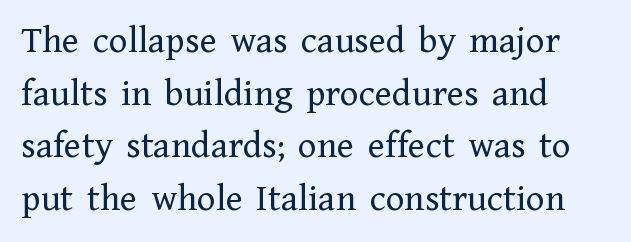
Stems and bowls with no extra thickness — not bold. Every row of glyphs begins at an identical x-position on the left. Do the characters align in a grid? No, the font is proportional. Compared with typical body copy, the letter spacing here is the same.
